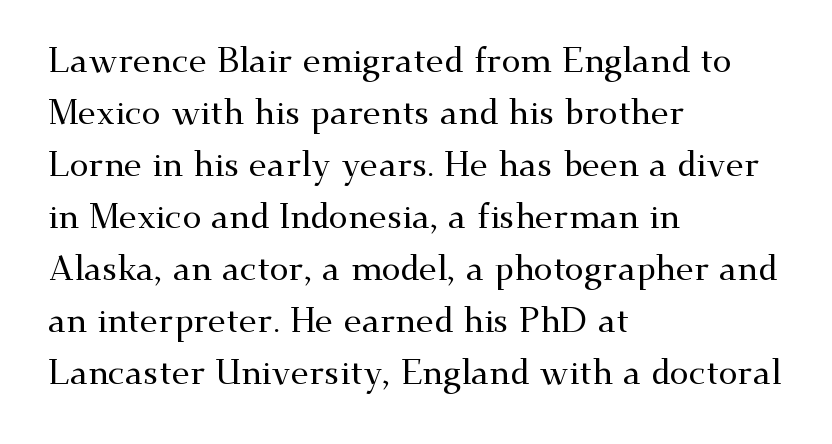
The image shows 34 px wide serif type, upright; set left-aligned, normal line spacing (1.53x), normal letter spacing, not underlined; medium stroke contrast and a small x-height.
